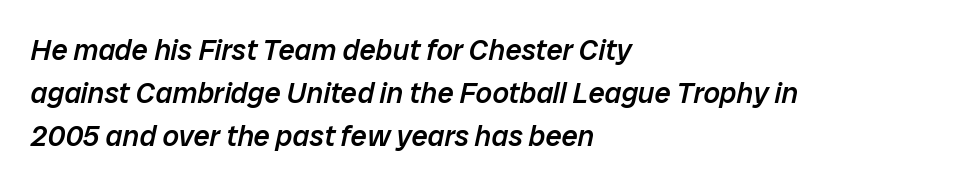
The image shows 29 px semibold type, italic (leaning right); set left-aligned, normal line spacing (1.49x), normal letter spacing, not underlined; low stroke contrast and a medium x-height.
